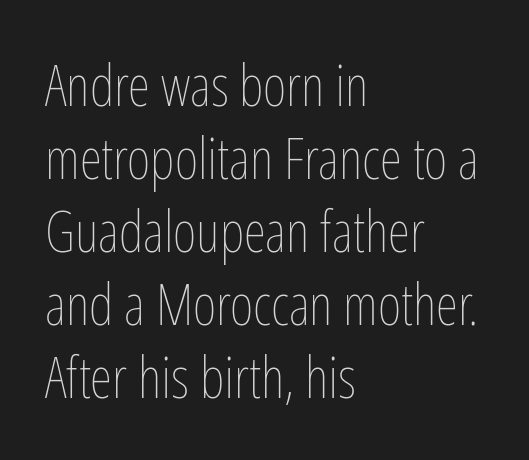
The image shows 57 px thin, condensed type, upright; set left-aligned, normal line spacing (1.28x), normal letter spacing, not underlined; low stroke contrast and a medium x-height.
